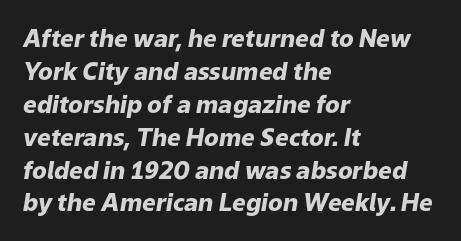
Emphasis by weight is at full strength: bold. A typesetter would mark this as italic. Layout note: lines flush left. There is no visible air inserted between adjacent glyphs.
